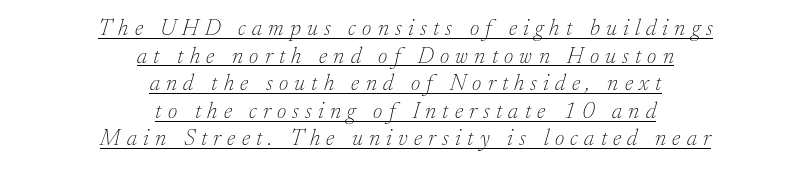
The image shows 23 px text type, italic (leaning right); set centered, line spacing 1.2x, unusually wide letter spacing (+0.27 em), underlined.
